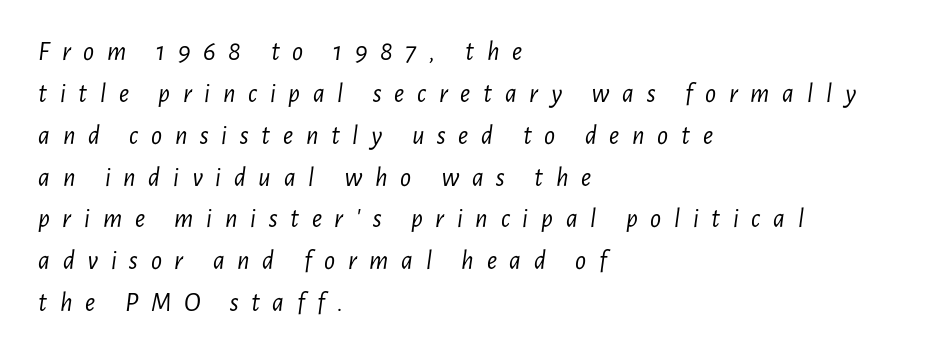
Q: Is the text bold? A: No.
Q: Is the text italic (slanted)? A: Yes, it leans right by about 7 degrees.
Q: Is the text underlined? A: No.
Q: How is the paragraph aligned? A: Left-aligned.
Q: Is the spacing between letters normal or unusually wide? A: Unusually wide.
Q: Is the spacing between lines tight, normal or loose? A: Normal.
